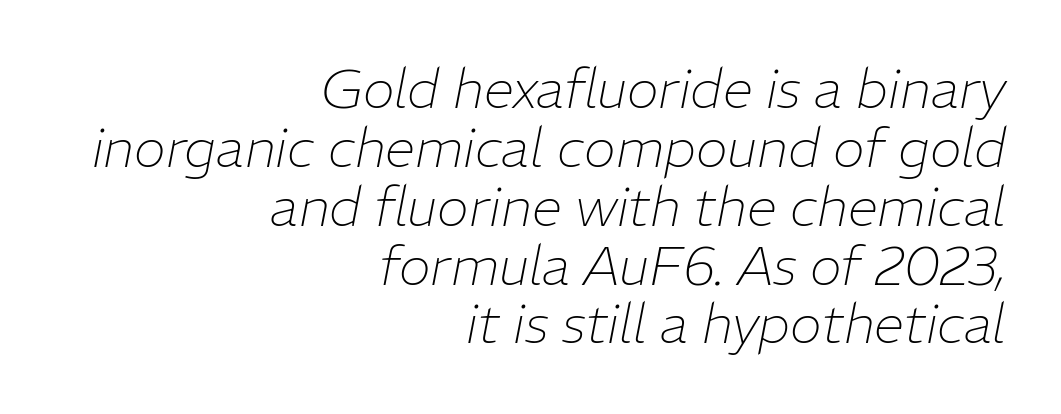
Q: Is the text bold? A: No.
Q: Is the text italic (slanted)? A: Yes, it leans right by about 11 degrees.
Q: Is the text underlined? A: No.
Q: How is the paragraph aligned? A: Right-aligned.
Q: Is the spacing between letters normal or unusually wide? A: Normal.
Q: Is the spacing between lines tight, normal or loose? A: Tight.
Q: Width (condensed, normal, or wide)? A: Normal.
Q: Stroke contrast? A: Low.
Q: x-height? A: Medium.
Q: Monospaced? A: No.
